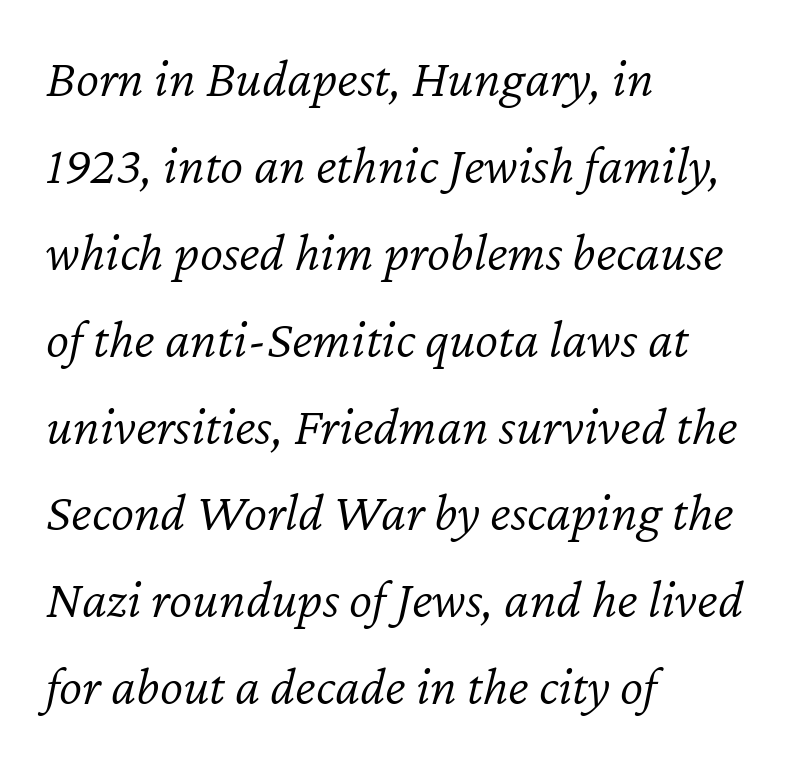
The type is set solid horizontally, with unmodified tracking. Does the lettering tilt? It does — this is italic. The ragged edge is on the right, which tells us the setting is flush left. The font sits on the lighter half of the weight spectrum, regular included. Each row of text sits above clean, open space.
